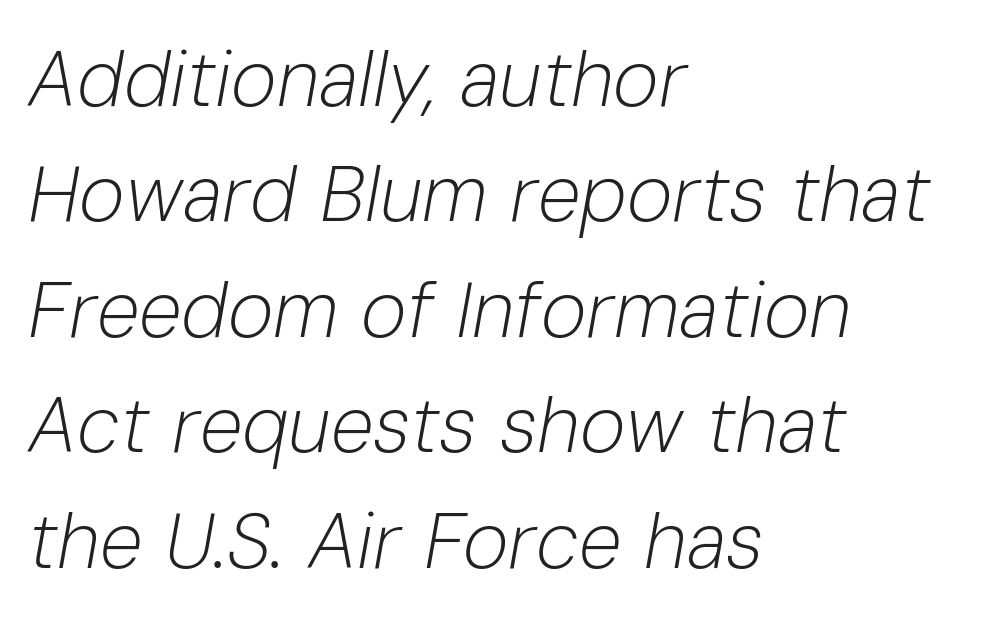
Honestly, the row spacing looks completely unremarkable. If you drew a ruler down the left edge, every line would touch it. Spacing verdict: proportional, widths tailored to each character. On a weight scale, this lands at 450 or below.
